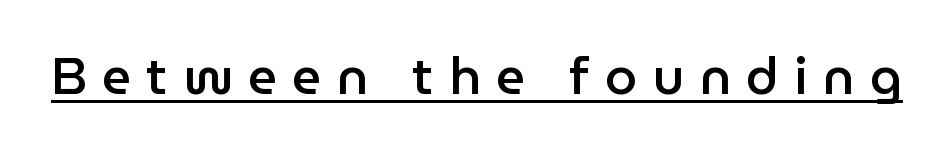
Q: Is the text bold? A: Semi-bold.
Q: Is the text italic (slanted)? A: No, it is upright.
Q: Is the typeface a serif or a sans-serif typeface? A: Sans-serif.
Q: Is the text underlined? A: Yes.
Q: Is the spacing between letters normal or unusually wide? A: Unusually wide.
Q: Width (condensed, normal, or wide)? A: Normal.
Q: Stroke contrast? A: Low.
Q: x-height? A: Medium.
Q: Monospaced? A: No.
